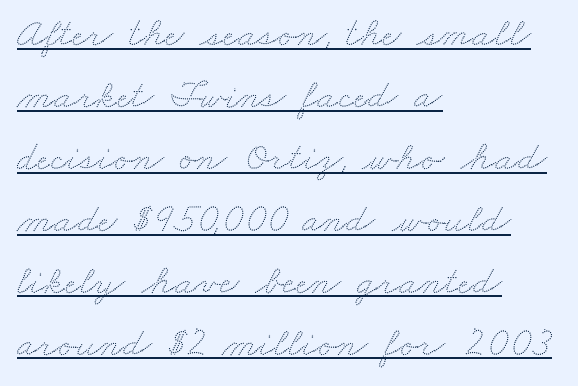
{"width": "wide", "stroke_contrast": "low", "x_height": "small", "monospaced": "no", "underline": "yes", "align": "left", "line_spacing": "normal", "line_spacing_ratio": 1.51, "letter_spacing": "normal", "letter_spacing_em": 0.0, "glyph_px": 41}
